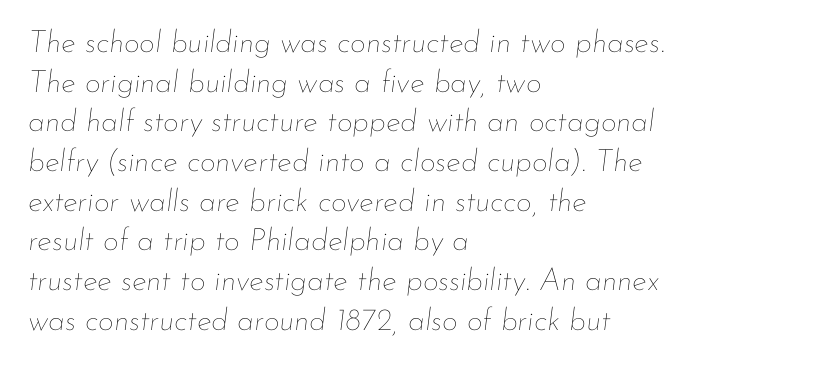
The image shows 31 px thin type, italic (leaning right); set left-aligned, normal line spacing (1.28x), normal letter spacing, not underlined; low stroke contrast and a small x-height.
